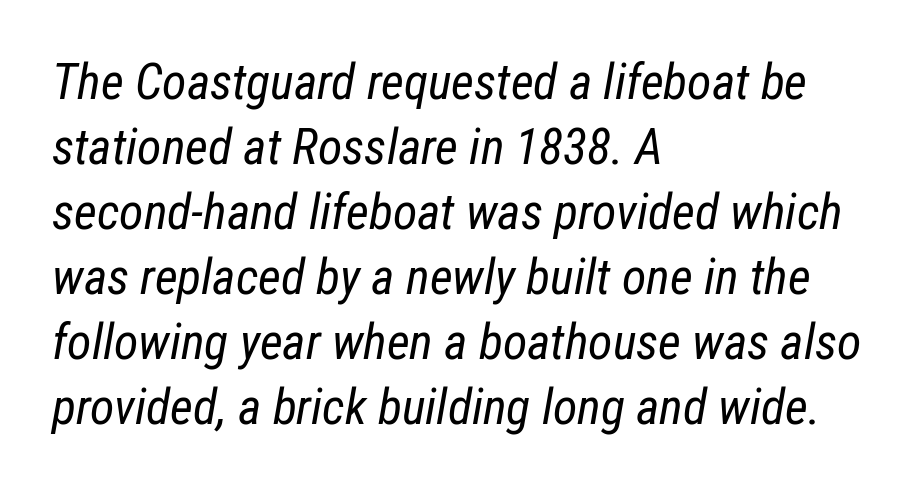
{"italic": "yes", "lean": "right", "slant_degrees": 12, "bold": "no", "weight": "regular", "width": "condensed", "stroke_contrast": "low", "x_height": "medium", "monospaced": "no", "underline": "no", "align": "left", "line_spacing": "normal", "line_spacing_ratio": 1.3, "letter_spacing": "normal", "letter_spacing_em": 0.0, "glyph_px": 50}
